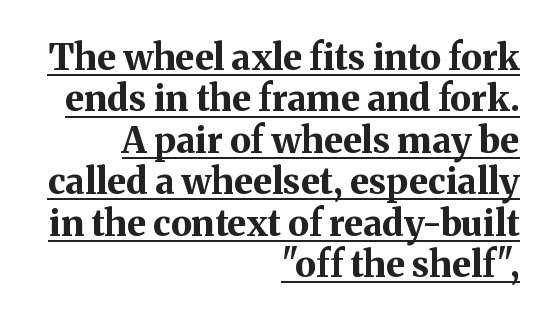
Q: Is the text bold? A: Yes.
Q: Is the text italic (slanted)? A: No, it is upright.
Q: Is the typeface a serif or a sans-serif typeface? A: Serif.
Q: Is the text underlined? A: Yes.
Q: How is the paragraph aligned? A: Right-aligned.
Q: Is the spacing between letters normal or unusually wide? A: Normal.
Q: Is the spacing between lines tight, normal or loose? A: Tight.
Q: Width (condensed, normal, or wide)? A: Normal.
Q: Stroke contrast? A: Medium.
Q: x-height? A: Medium.
Q: Monospaced? A: No.
